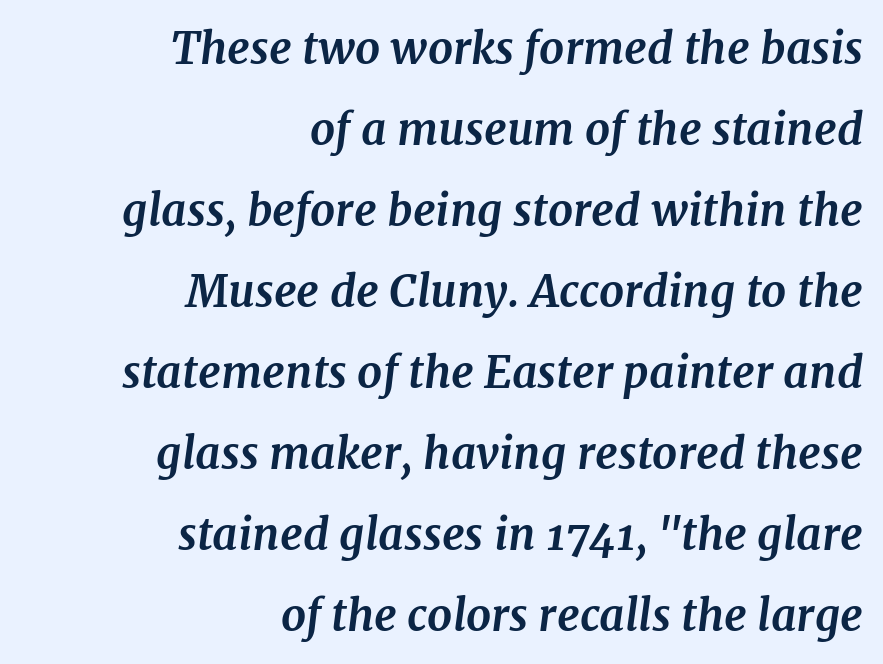
Do the characters align in a grid? No, the font is proportional. The rendering anchors every line to the right-hand side. Small tapered or slab feet sit at the stroke ends, so this counts as serif. The foot of each line stays bare and open.
